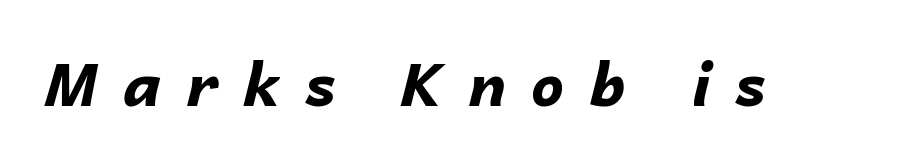
The rendering uses natural spacing where letterforms have individual widths. Emphasis by weight is at full strength: bold. Every character sits at an angle, as italics do. The passage shown has open, widely tracked lettering throughout.
